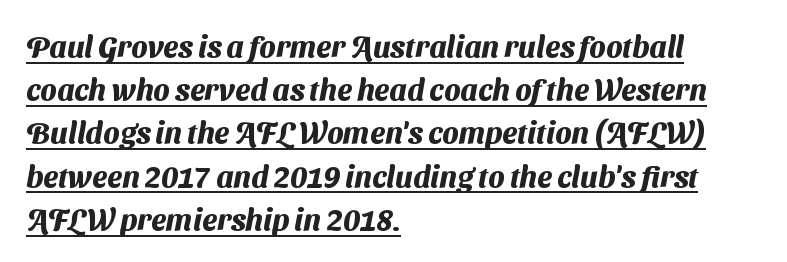
{"serif": "no", "bold": "yes", "weight": "heavy", "width": "normal", "stroke_contrast": "medium", "x_height": "medium", "monospaced": "no", "underline": "yes", "align": "left", "line_spacing": "normal", "line_spacing_ratio": 1.44, "letter_spacing": "normal", "letter_spacing_em": 0.0, "glyph_px": 30}
